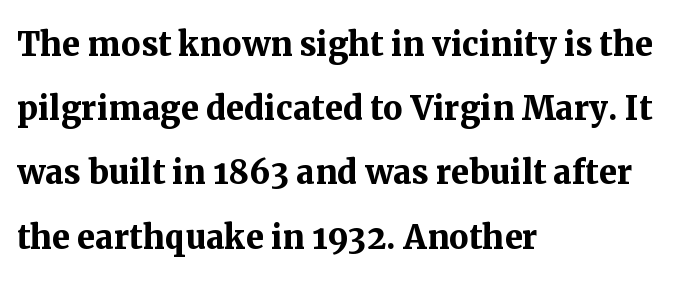
Words float on clear page, feet unadorned. It's the straight-up-and-down kind of type. The face used here is rendered with its standard letterfit. Horizontal alignment here is leftward, the default for most running prose.
